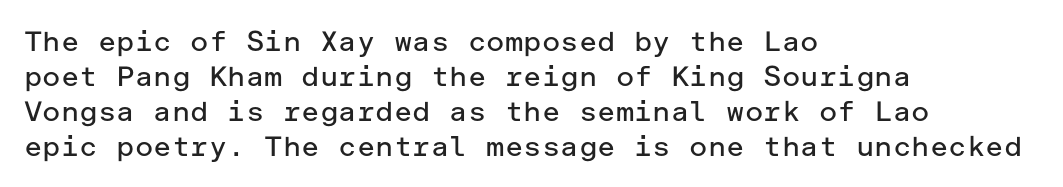
Q: Is the text bold? A: No.
Q: Is the text italic (slanted)? A: No, it is upright.
Q: Is the typeface a serif or a sans-serif typeface? A: Sans-serif.
Q: Is the text underlined? A: No.
Q: How is the paragraph aligned? A: Left-aligned.
Q: Is the spacing between letters normal or unusually wide? A: Normal.
Q: Is the spacing between lines tight, normal or loose? A: Normal.
Q: Width (condensed, normal, or wide)? A: Normal.
Q: Stroke contrast? A: Low.
Q: x-height? A: Medium.
